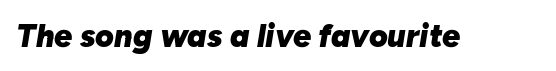
Q: Is the text bold? A: Yes.
Q: Is the text italic (slanted)? A: Yes, it leans right by about 10 degrees.
Q: Is the text underlined? A: No.
Q: Is the spacing between letters normal or unusually wide? A: Normal.
Q: Width (condensed, normal, or wide)? A: Normal.
Q: Stroke contrast? A: Low.
Q: x-height? A: Medium.
Q: Monospaced? A: No.
